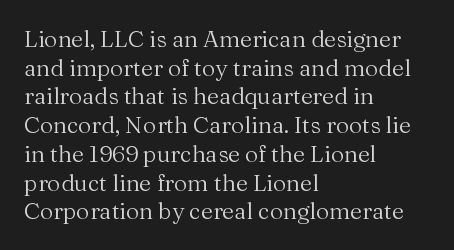
The lines sit at an ordinary, default distance from one another. The text block is weighted toward the left margin, trailing off unevenly rightward. Tracking value appears to be zero — textbook default spacing. Has an underline been added? It has not. Stroke mass is kept to a normal reading level or below.
